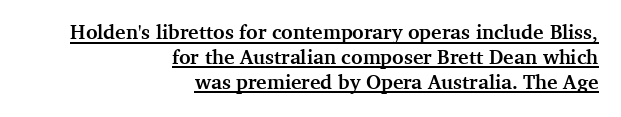
Ordinary non-slanted type is in use. The lettering is marked with a stroke running underneath it. Stroke thickness is high; the sample reads as a true bold. Each line ends at the same right margin while the left side varies. What stands out about the letter spacing? Nothing — it is the standard amount.
